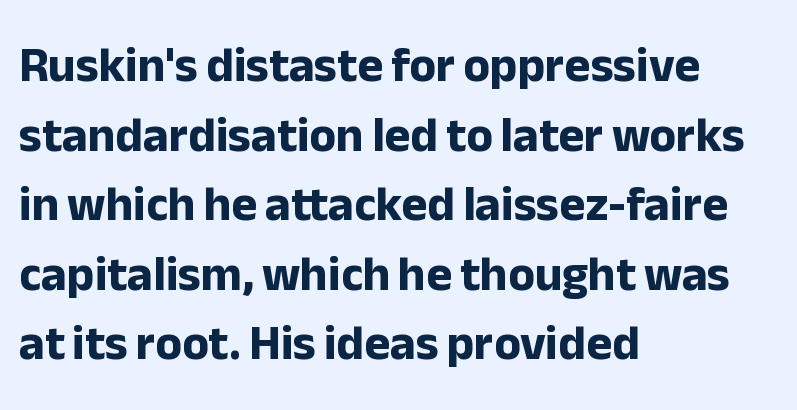
How would I describe the line gaps? Plain and ordinary. This sample uses an upright cut, with every glyph sitting square on the baseline. These lines are rendered in a variable-pitch font. One-word summary of the alignment: left.
